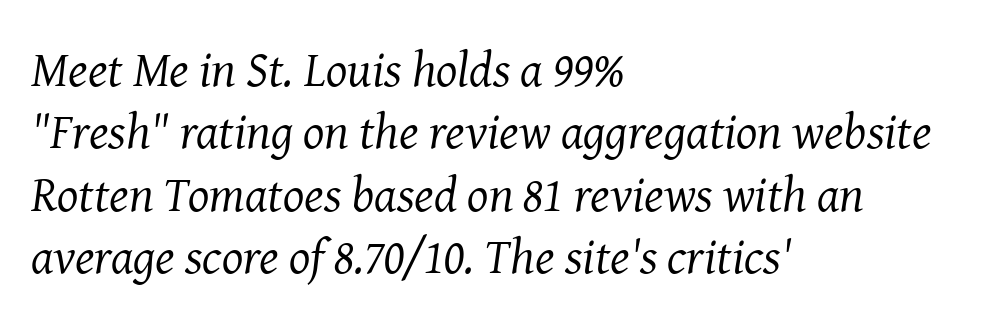
The image shows 50 px regular-weight serif type, italic (leaning right); set left-aligned, normal line spacing (1.25x), normal letter spacing, not underlined; medium stroke contrast and a medium x-height.
